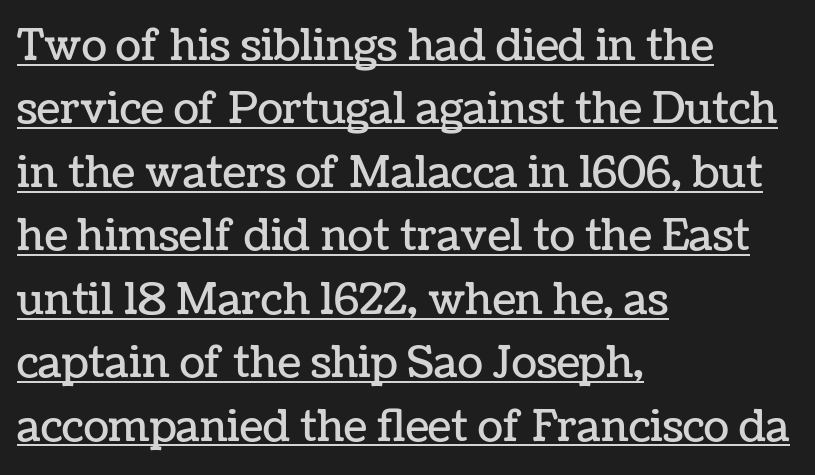
Q: Is the text italic (slanted)? A: No, it is upright.
Q: Is the text underlined? A: Yes.
Q: How is the paragraph aligned? A: Left-aligned.
Q: Is the spacing between letters normal or unusually wide? A: Normal.
Q: Is the spacing between lines tight, normal or loose? A: Normal.
Q: Width (condensed, normal, or wide)? A: Normal.
Q: Stroke contrast? A: Low.
Q: x-height? A: Medium.
Q: Monospaced? A: No.
